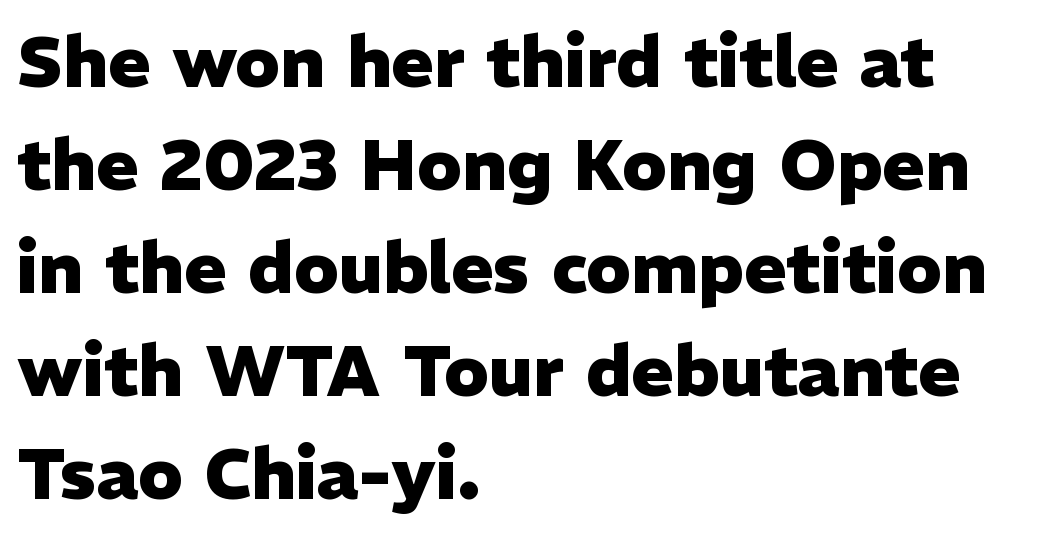
The image shows 71 px heavy sans-serif type, upright; set left-aligned, normal line spacing (1.45x), normal letter spacing, not underlined; low stroke contrast and a medium x-height.
